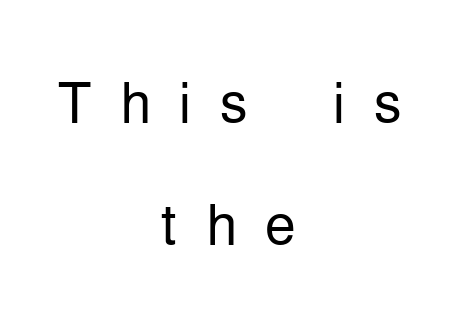
{"serif": "no", "italic": "no", "bold": "no", "weight": "light", "width": "condensed", "stroke_contrast": "low", "x_height": "medium", "monospaced": "no", "underline": "no", "align": "center", "line_spacing": "normal", "line_spacing_ratio": 1.55, "letter_spacing": "wide", "letter_spacing_em": 0.36, "glyph_px": 79}
